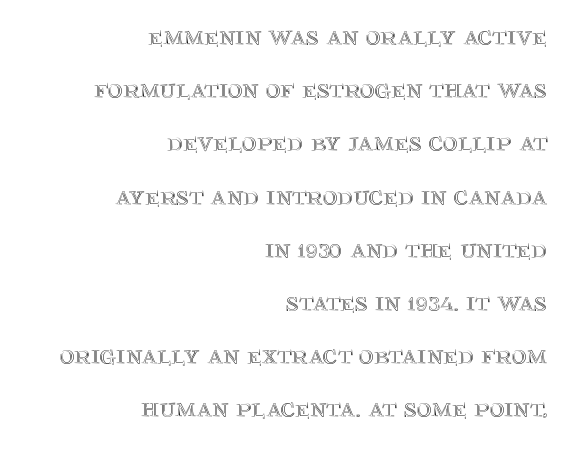
Words float on clear page, feet unadorned. Does extra space separate the letters? No, they use regular spacing. Reading down the block, your eye finds every line finishing at a fixed right position. Tall strokes in this sample are plumb rather than angled. The letters advance in unequal steps, a hallmark of proportional type.
